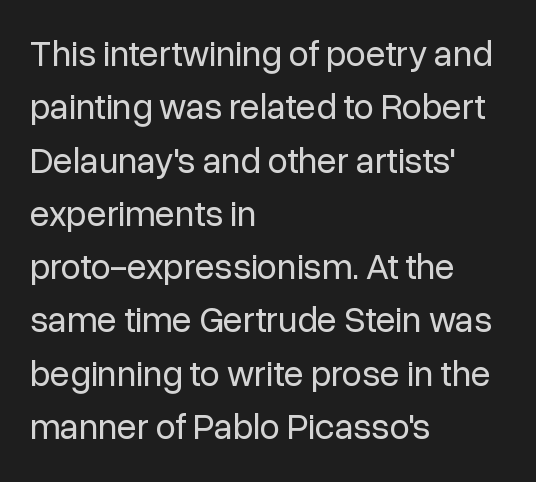
{"serif": "no", "italic": "no", "bold": "no", "weight": "regular", "width": "normal", "stroke_contrast": "low", "x_height": "medium", "monospaced": "no", "underline": "no", "align": "left", "line_spacing": "normal", "line_spacing_ratio": 1.48, "letter_spacing": "normal", "letter_spacing_em": 0.0, "glyph_px": 36}
